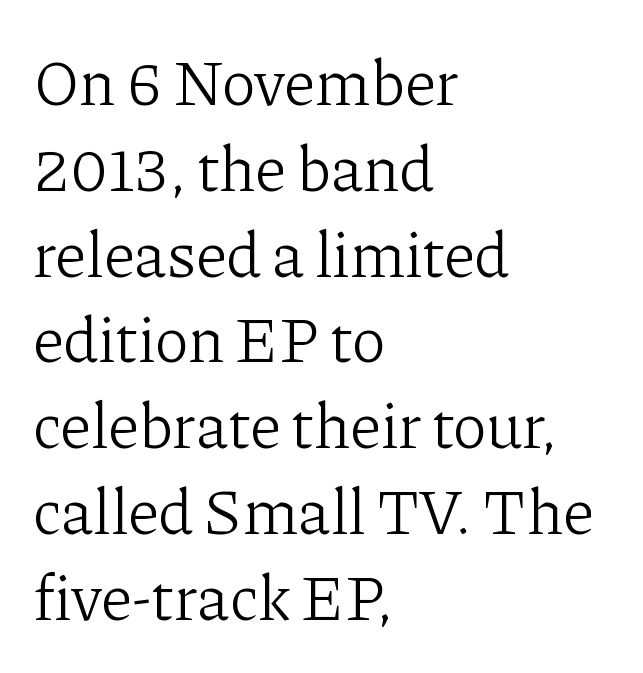
{"serif": "yes", "italic": "no", "bold": "no", "weight": "light", "width": "normal", "stroke_contrast": "low", "x_height": "medium", "monospaced": "no", "underline": "no", "align": "left", "line_spacing": "normal", "line_spacing_ratio": 1.34, "letter_spacing": "normal", "letter_spacing_em": 0.0, "glyph_px": 64}
